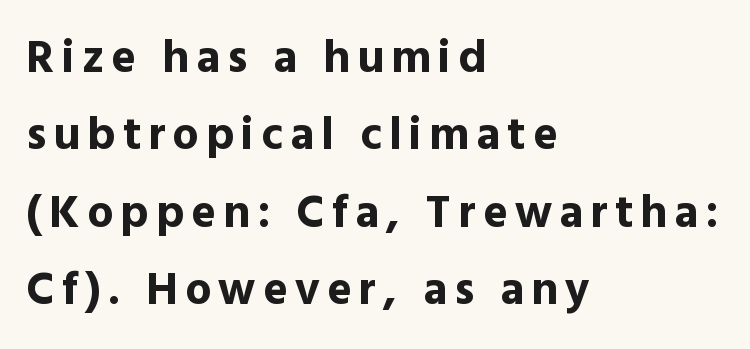
{"serif": "no", "italic": "no", "bold": "yes", "weight": "bold", "width": "normal", "x_height": "medium", "monospaced": "no", "underline": "no", "align": "left", "line_spacing": "normal", "line_spacing_ratio": 1.68, "glyph_px": 46}
